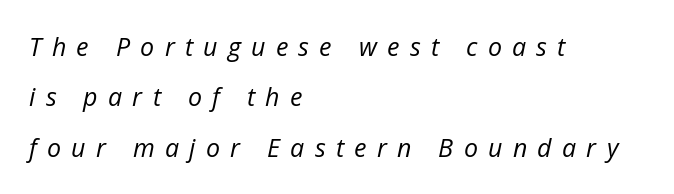
Is this a heavy cut? Hardly; it is regular or lighter. The text carries the slant typical of an italic or oblique font. The letters are spread apart with noticeably loose tracking. Visually the block forms a straight wall on the left and a jagged coastline on the right. Each row of text sits above clean, open space. The designer dialed line spacing up above the default.
